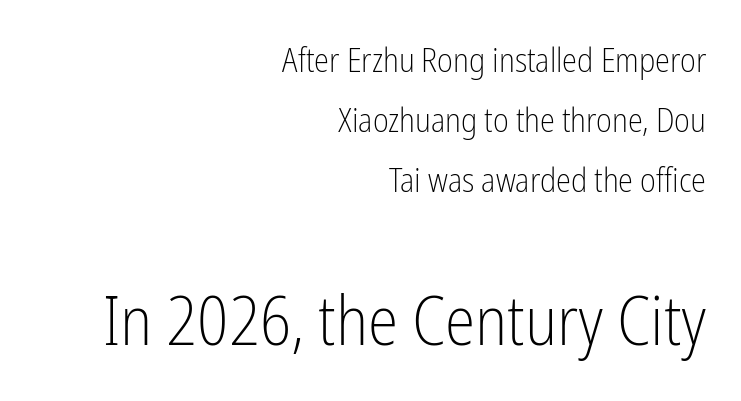
The image shows 69 px light, condensed sans-serif type, upright; set right-aligned, line spacing 1.77x, normal letter spacing, not underlined; the second (bottom) block is 2.03x larger; low stroke contrast and a medium x-height.
